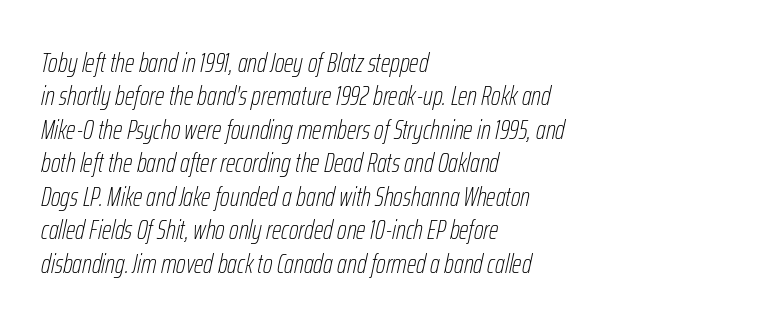
The image shows 27 px text type, italic (leaning right); set left-aligned, line spacing 1.24x, normal letter spacing, not underlined.
